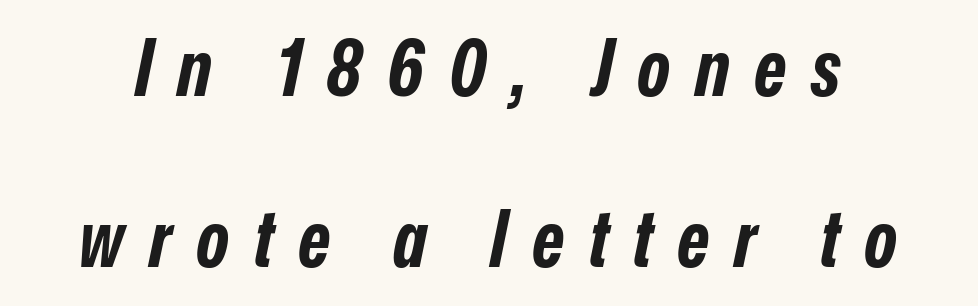
Q: Is the text bold? A: Yes.
Q: Is the text italic (slanted)? A: Yes, it leans right by about 12 degrees.
Q: Is the text underlined? A: No.
Q: Is the spacing between letters normal or unusually wide? A: Unusually wide.
Q: Is the spacing between lines tight, normal or loose? A: Loose.
Q: Width (condensed, normal, or wide)? A: Condensed.
Q: Stroke contrast? A: Low.
Q: x-height? A: Medium.
Q: Monospaced? A: No.
